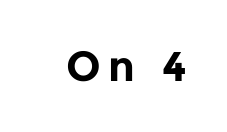
Q: Is the text bold? A: Yes.
Q: Is the text italic (slanted)? A: No, it is upright.
Q: Is the typeface a serif or a sans-serif typeface? A: Sans-serif.
Q: Is the text underlined? A: No.
Q: Width (condensed, normal, or wide)? A: Normal.
Q: Stroke contrast? A: Low.
Q: x-height? A: Medium.
Q: Monospaced? A: No.
